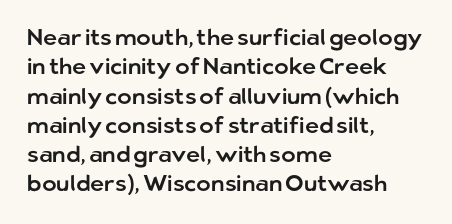
{"italic": "no", "underline": "no", "align": "left", "line_spacing": "normal", "line_spacing_ratio": 1.33, "letter_spacing": "normal", "letter_spacing_em": 0.0, "glyph_px": 22}
